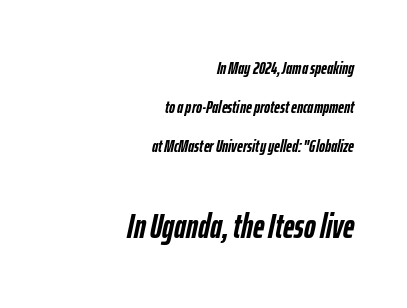
Horizontal alignment here is rightward, an uncommon choice for prose. The lower block of text is set noticeably larger than the block above it. The passage shown stacks its lines with a broad gap. Weight: bold. Glyph-to-glyph distance matches everyday printed text.
